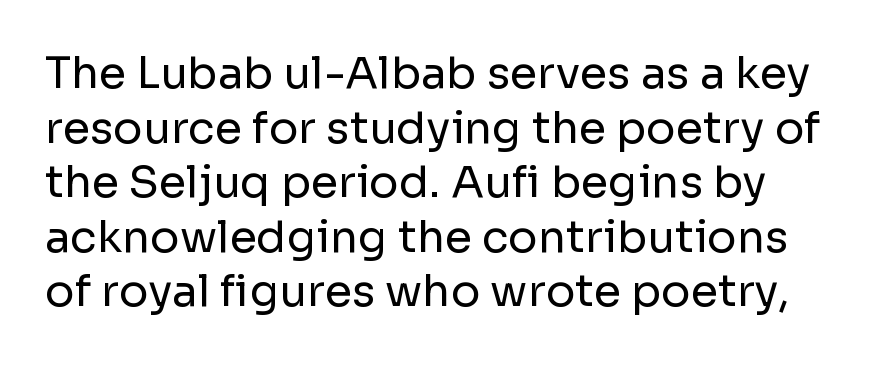
Glance below the letters and you will spot only blank space. These lines are rendered in a variable-pitch font. Summary of weight: not heavy and not bold. Unlike a traditional serif, this face leaves its strokes unadorned. Unlike italic type, these characters show no tilt at all. Default kerning and tracking; the words read as compact shapes.
